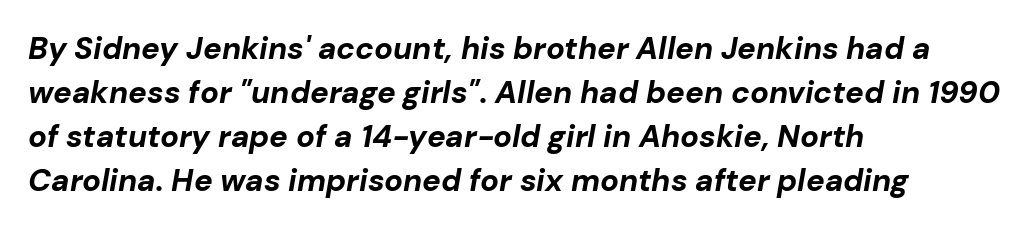
The image shows 31 px bold type, italic (leaning right); set left-aligned, normal line spacing (1.42x), normal letter spacing, not underlined; low stroke contrast and a medium x-height.
